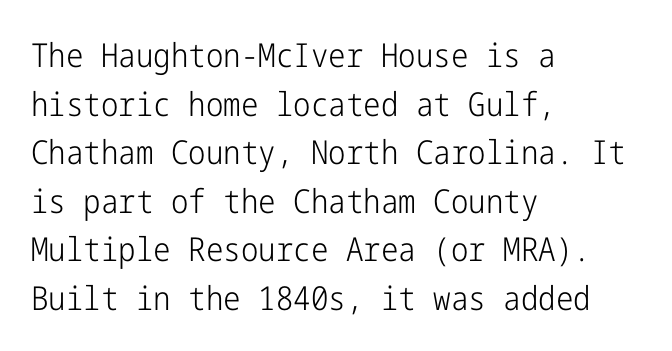
Q: Is the text bold? A: No.
Q: Is the text italic (slanted)? A: No, it is upright.
Q: Is the typeface a serif or a sans-serif typeface? A: Sans-serif.
Q: Is the text underlined? A: No.
Q: How is the paragraph aligned? A: Left-aligned.
Q: Is the spacing between letters normal or unusually wide? A: Normal.
Q: Is the spacing between lines tight, normal or loose? A: Normal.
Q: Width (condensed, normal, or wide)? A: Condensed.
Q: Stroke contrast? A: Low.
Q: x-height? A: Medium.
